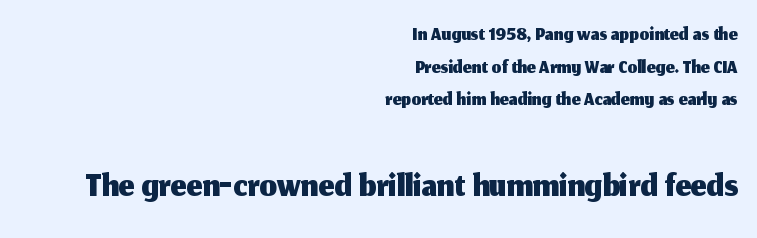
In terms of leading, this rendering errs on the cramped side. The characters display no serif detailing; their extremities are plain. Is the lower block the larger one? Yes — the lower block carries the bigger type. Nope, not italic — everything's standing straight. A clean baseline with only descenders dipping below it. Horizontal alignment here is rightward, an uncommon choice for prose.
